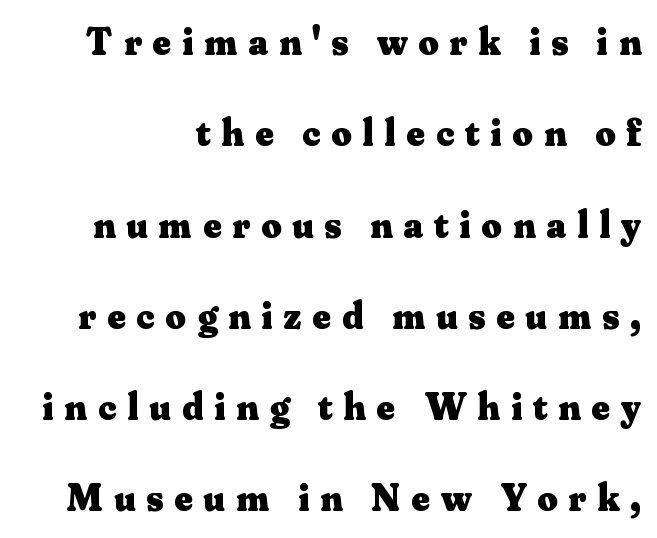
Q: Is the text bold? A: Yes.
Q: Is the text italic (slanted)? A: No, it is upright.
Q: Is the typeface a serif or a sans-serif typeface? A: Serif.
Q: Is the text underlined? A: No.
Q: Is the spacing between letters normal or unusually wide? A: Unusually wide.
Q: Is the spacing between lines tight, normal or loose? A: Loose.
Q: Width (condensed, normal, or wide)? A: Normal.
Q: Stroke contrast? A: Medium.
Q: x-height? A: Small.
Q: Monospaced? A: No.
